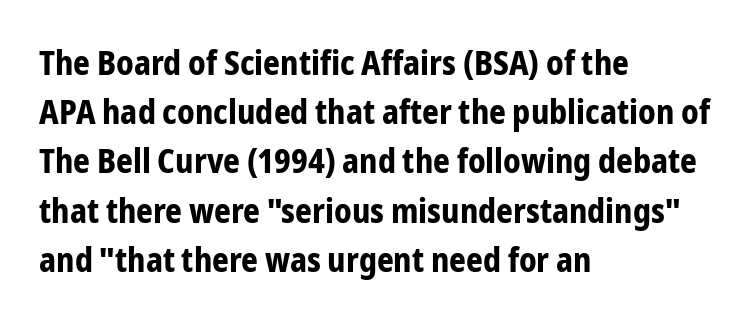
Q: Is the text bold? A: Yes.
Q: Is the text italic (slanted)? A: No, it is upright.
Q: Is the typeface a serif or a sans-serif typeface? A: Sans-serif.
Q: Is the text underlined? A: No.
Q: How is the paragraph aligned? A: Left-aligned.
Q: Is the spacing between letters normal or unusually wide? A: Normal.
Q: Is the spacing between lines tight, normal or loose? A: Normal.
Q: Width (condensed, normal, or wide)? A: Condensed.
Q: Stroke contrast? A: Low.
Q: x-height? A: Medium.
Q: Monospaced? A: No.
